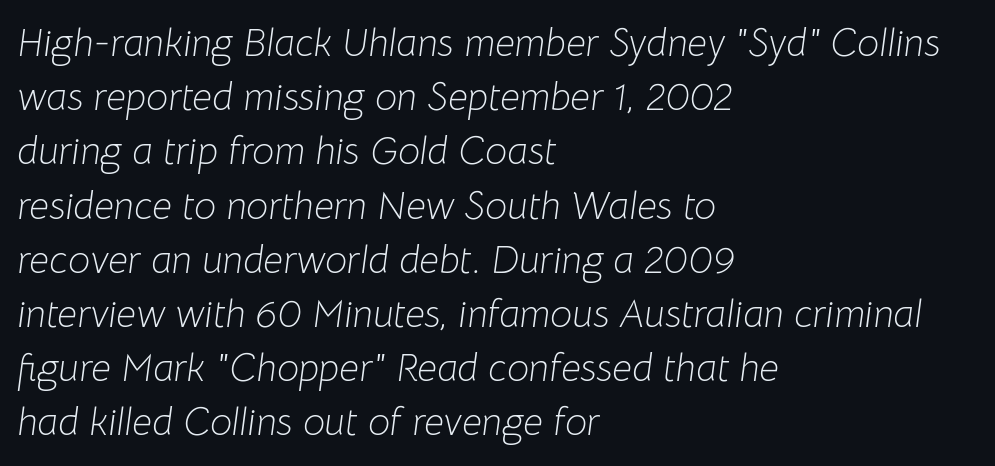
Q: Is the text bold? A: No.
Q: Is the text italic (slanted)? A: Yes, it leans right by about 8 degrees.
Q: Is the text underlined? A: No.
Q: How is the paragraph aligned? A: Left-aligned.
Q: Is the spacing between letters normal or unusually wide? A: Normal.
Q: Is the spacing between lines tight, normal or loose? A: Normal.
Q: Width (condensed, normal, or wide)? A: Normal.
Q: Stroke contrast? A: Low.
Q: x-height? A: Medium.
Q: Monospaced? A: No.
